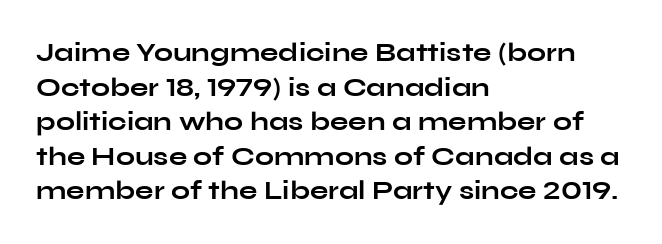
Compared with typical body copy, the letter spacing here is the same. The setting favours the left margin, as ordinary paragraphs usually do. Heft: maximum for text — a bold. Beneath every word, the page is bare. Successive baselines arrive at the customary interval. These lines were composed using upright roman letters.
